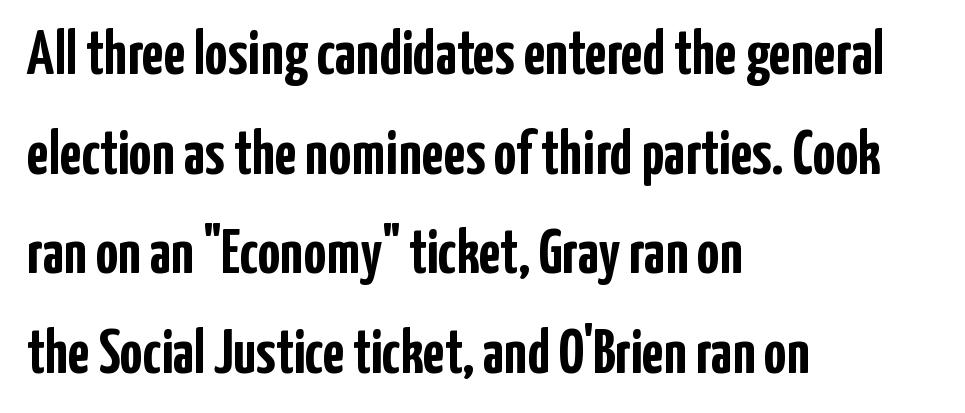
Q: Is the text bold? A: Yes.
Q: Is the text italic (slanted)? A: No, it is upright.
Q: Is the typeface a serif or a sans-serif typeface? A: Sans-serif.
Q: Is the text underlined? A: No.
Q: How is the paragraph aligned? A: Left-aligned.
Q: Is the spacing between letters normal or unusually wide? A: Normal.
Q: Is the spacing between lines tight, normal or loose? A: Normal.
Q: Width (condensed, normal, or wide)? A: Condensed.
Q: Stroke contrast? A: Low.
Q: x-height? A: Medium.
Q: Monospaced? A: No.
